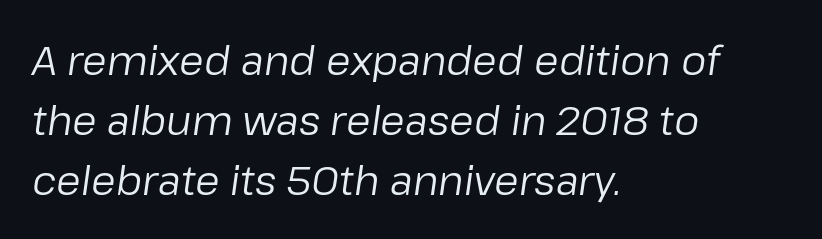
Weight: regular or lighter. Rule under the text: the space is simply empty. All the whitespace from short lines collects on the right. A typesetter would call this leading conventional body-copy spacing.
